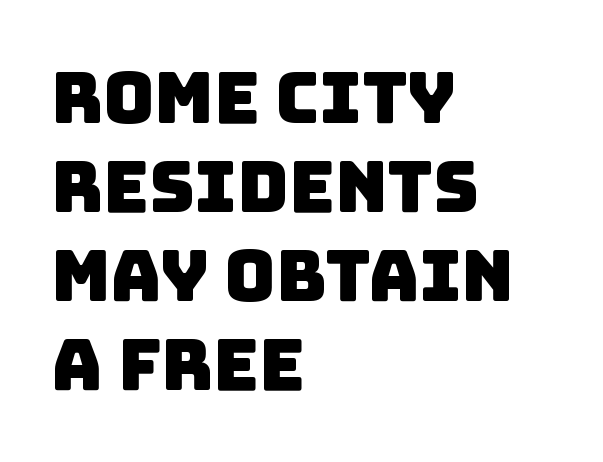
The image shows 70 px sans-serif type; set left-aligned, normal line spacing (1.27x), normal letter spacing, not underlined; low stroke contrast and a large x-height.
